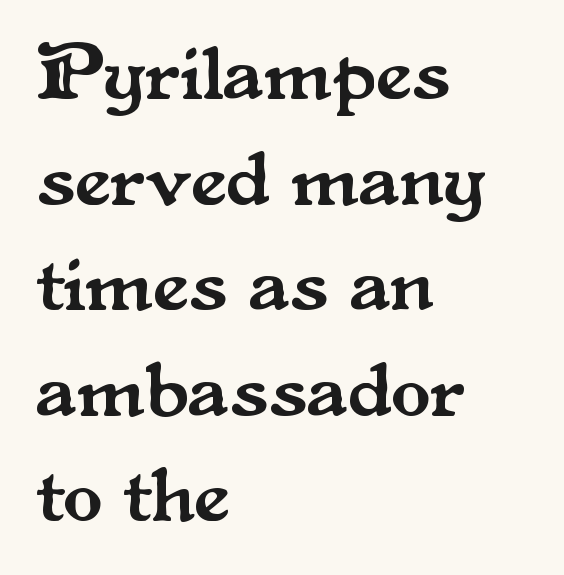
The image shows 80 px serif type, upright; set left-aligned, normal line spacing (1.32x), normal letter spacing, not underlined; medium stroke contrast and a small x-height.
